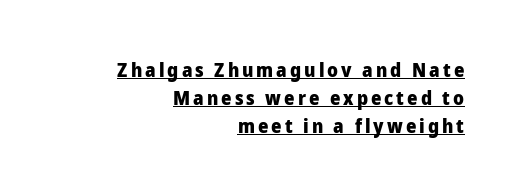
Q: Is the text bold? A: Yes.
Q: Is the text italic (slanted)? A: No, it is upright.
Q: Is the text underlined? A: Yes.
Q: How is the paragraph aligned? A: Right-aligned.
Q: Is the spacing between lines tight, normal or loose? A: Normal.
